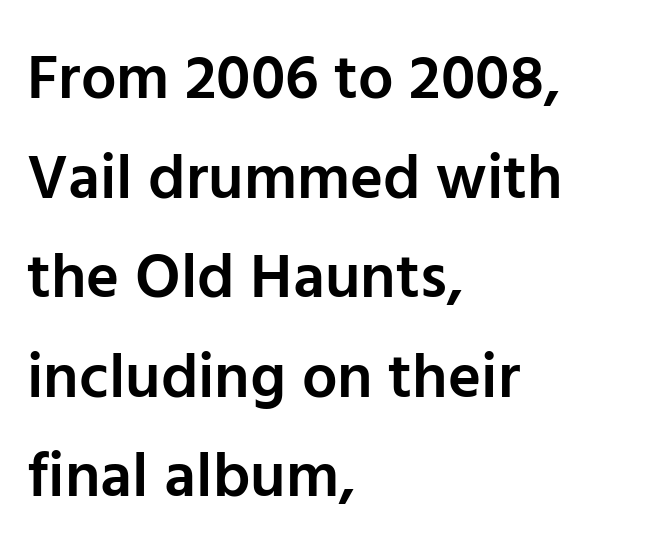
The image shows 63 px semibold sans-serif type, upright; set left-aligned, normal line spacing (1.58x), normal letter spacing, not underlined; low stroke contrast and a medium x-height.
